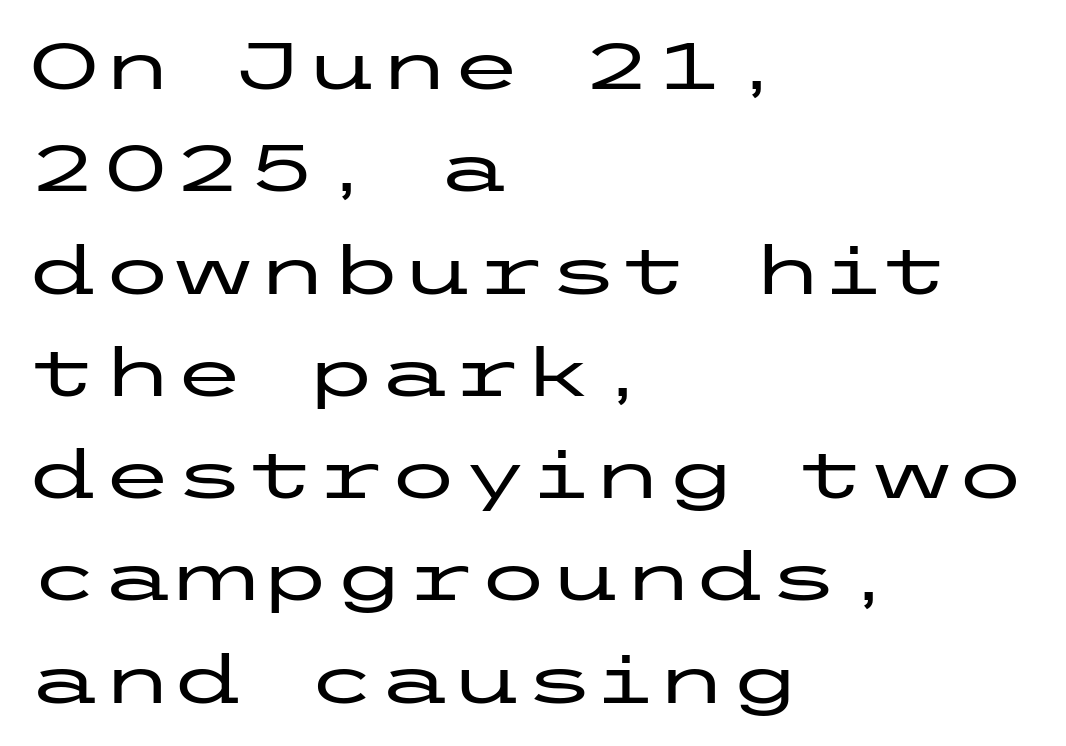
Classification — sans serif. The lettering stays uniformly vertical, giving the passage a roman look. Typeset ragged right — the left edge is the straight one. These lines keep a tight, regular rhythm from letter to letter. The foot of each line stays bare and open.
